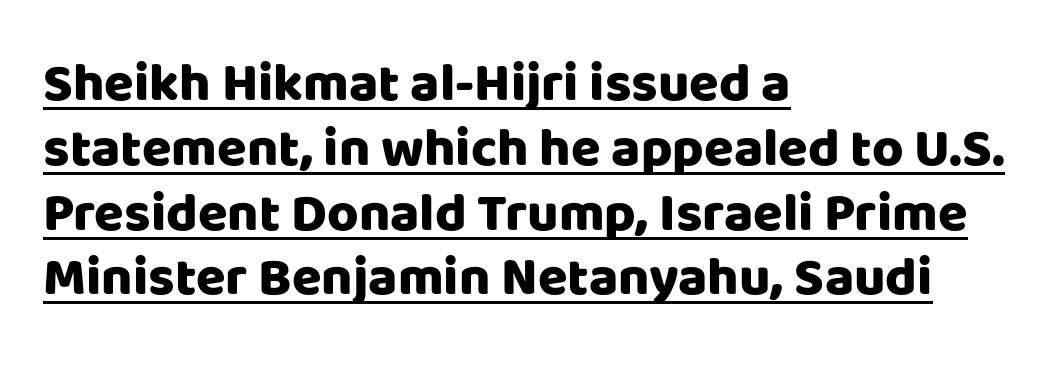
The image shows 54 px heavy sans-serif type, upright; set left-aligned, line spacing 1.2x, normal letter spacing, underlined; low stroke contrast and a large x-height.
